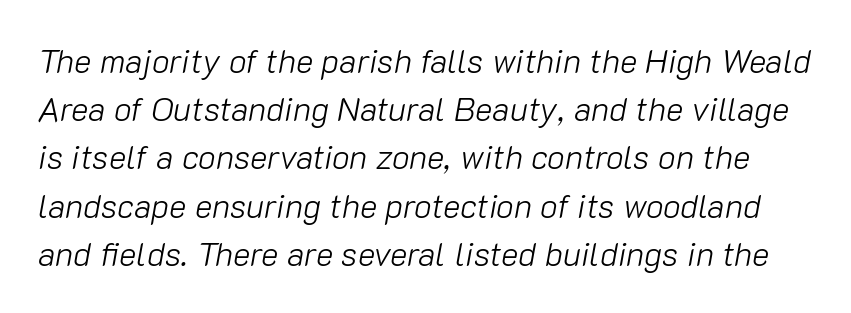
Q: Is the text bold? A: No.
Q: Is the text italic (slanted)? A: Yes, it leans right by about 10 degrees.
Q: Is the text underlined? A: No.
Q: Is the spacing between letters normal or unusually wide? A: Normal.
Q: Is the spacing between lines tight, normal or loose? A: Normal.
Q: Width (condensed, normal, or wide)? A: Normal.
Q: Stroke contrast? A: Low.
Q: x-height? A: Medium.
Q: Monospaced? A: No.
